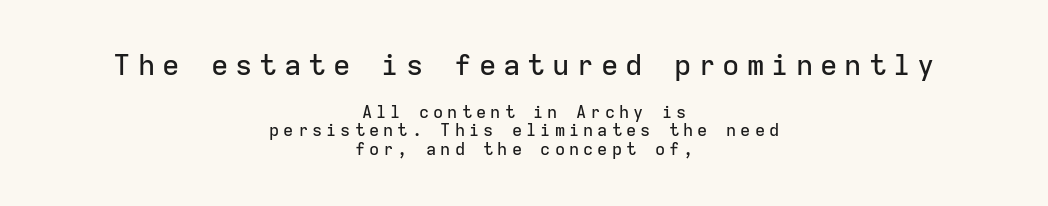
{"serif": "no", "italic": "no", "width": "normal", "stroke_contrast": "low", "x_height": "medium", "monospaced": "yes", "underline": "no", "align": "center", "line_spacing": "tight", "line_spacing_ratio": 1.09, "letter_spacing": "wide", "letter_spacing_em": 0.24, "larger_block": "first", "size_ratio": 1.71, "glyph_px": 29}
